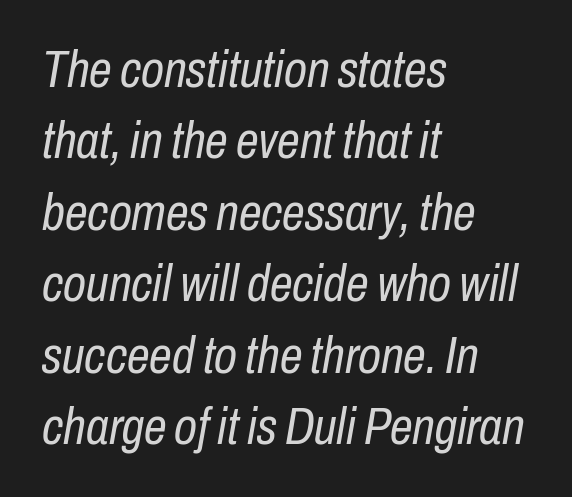
The image shows 51 px regular-weight, condensed type, italic (leaning right); set left-aligned, normal line spacing (1.4x), normal letter spacing, not underlined; low stroke contrast and a medium x-height.
